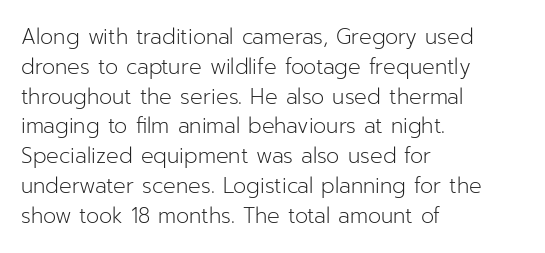
Quick note: interline space is typical. Nothing unusual about the tracking: characters are spaced as the font intends. Unmarked baselines from the first word to the last. No italicization has been applied; the sample stays upright.
